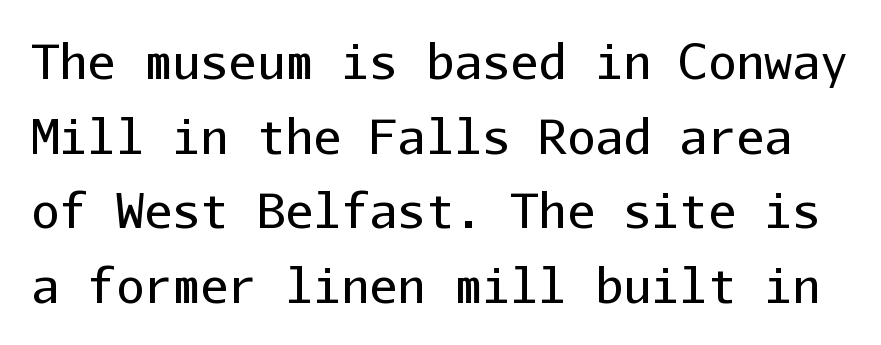
A typesetter would call this monospace, since all characters share one set width. Check under the words: just untouched page. How are the letters spaced? Ordinarily, with no added tracking. Tall strokes in this sample are plumb rather than angled. Whoever set this chose a conventional vertical rhythm.
